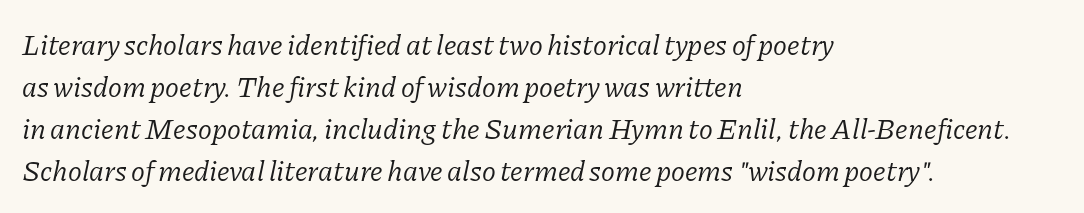
Nothing unusual about the tracking: characters are spaced as the font intends. Ink coverage per letter is moderate at most. The block of text has a typical density, with ordinary space between rows. Note the varied advance widths — an 'i' is clearly narrower than an 'm'. Decoration check: the copy has no underline.
